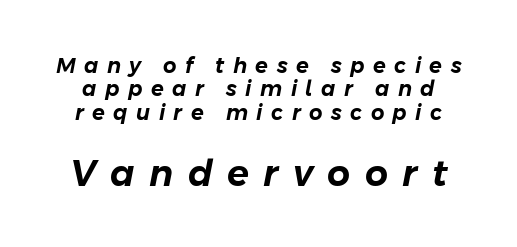
Is the type slanted? Yes — the strokes lean at a clear angle. Tracking here is generous; glyphs stand well apart from one another. Does the bottom block carry the larger type? Yes, it does. Just letters on the line, the space beneath them empty.
